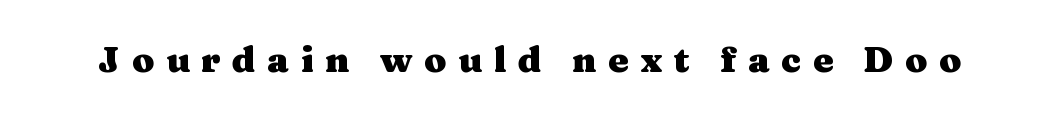
{"serif": "yes", "italic": "no", "bold": "yes", "weight": "heavy", "width": "wide", "stroke_contrast": "medium", "x_height": "medium", "monospaced": "no", "underline": "no", "letter_spacing": "wide", "letter_spacing_em": 0.32, "glyph_px": 36}
